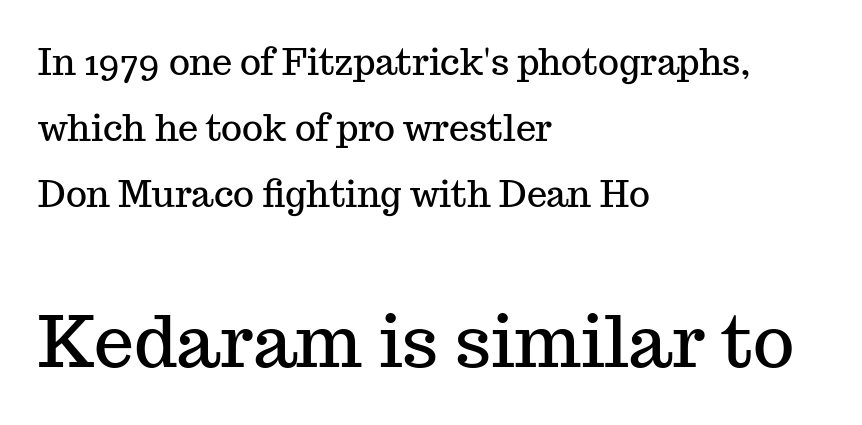
Note: serifs present on the glyphs. Type size steps up from the first block to the second. The letters sit at their default tracking, neither squeezed nor spread. The text block is weighted toward the left margin, trailing off unevenly rightward. Beneath every word, the page is bare. It's the straight-up-and-down kind of type.
